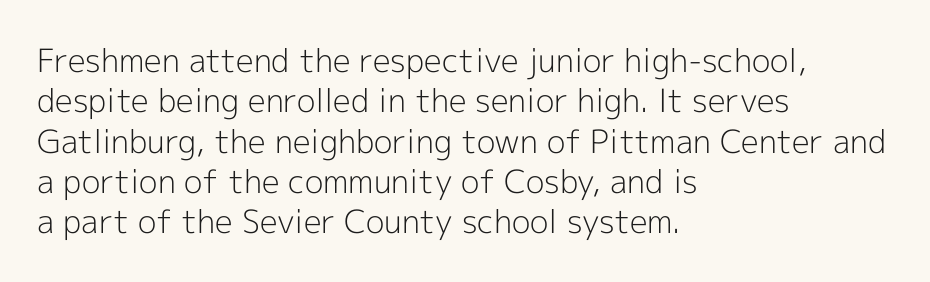
Every character sits straight up, as roman type does. A normal amount of white space separates one row of letters from the next. Words float on clear page, feet unadorned. Nope, no serifs anywhere on these letters.
